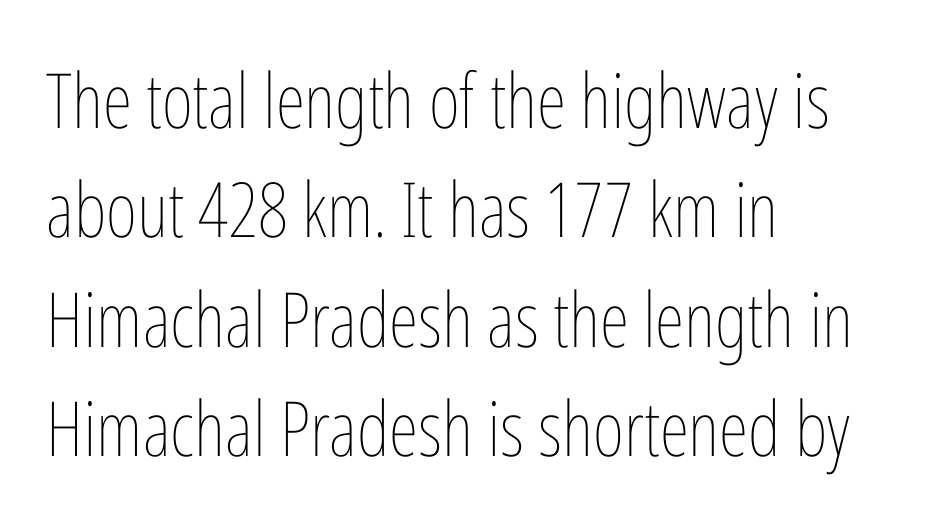
A bare baseline throughout the passage. Does the copy run flush right? No — it runs flush left. Successive baselines arrive at the customary interval. Stroke mass is kept to a normal reading level or below. The rendering uses natural spacing where letterforms have individual widths.
